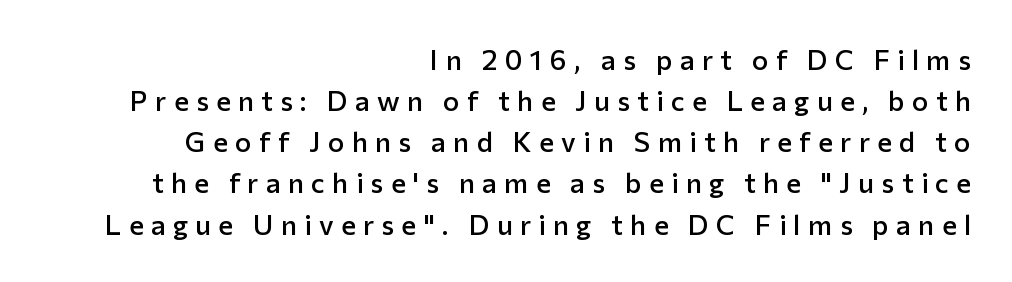
The image shows 28 px semibold sans-serif type, upright; set right-aligned, normal line spacing (1.47x), unusually wide letter spacing (+0.26 em), not underlined; low stroke contrast and a medium x-height.
